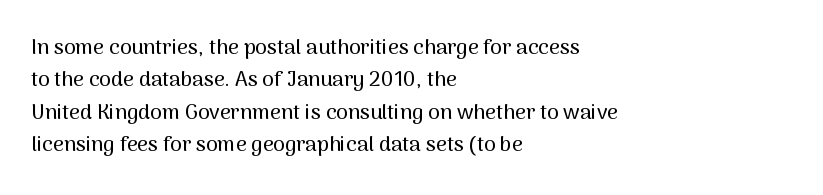
{"italic": "no", "underline": "no", "align": "left", "line_spacing": "normal", "line_spacing_ratio": 1.54, "letter_spacing": "normal", "letter_spacing_em": 0.0, "glyph_px": 21}
